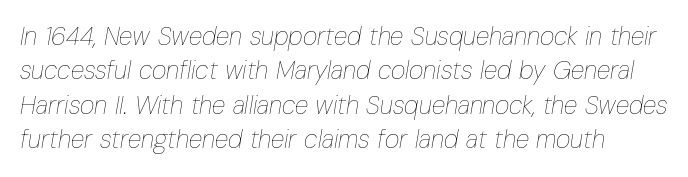
The image shows 25 px text type, italic (leaning right); set normal line spacing (1.38x), normal letter spacing, not underlined.
